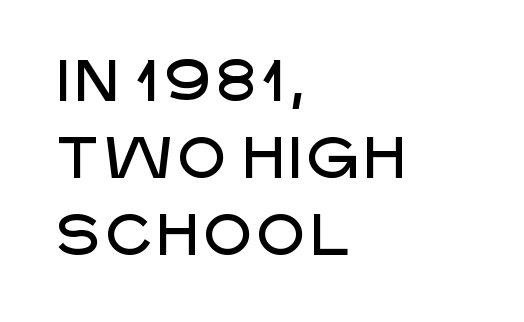
The image shows 58 px sans-serif type, upright; set left-aligned, normal line spacing (1.33x), normal letter spacing, not underlined; low stroke contrast and a large x-height.
